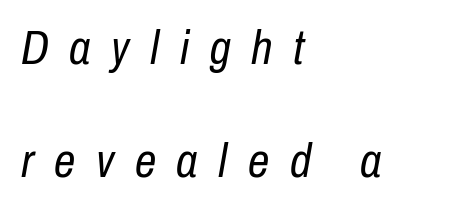
This rendering uses left alignment, leaving the right contour irregular. Notice how the stems are inclined rather than vertical — that's the hallmark of italics. Nobody drew a line under any word here. One glance says open: line gaps are wider than usual. Caption: face not bold, strokes unweighted. Varying glyph widths throughout — classic text-font behaviour.
